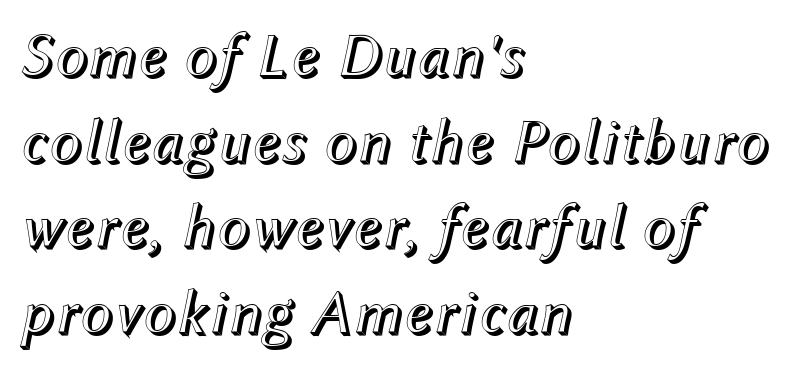
Q: Is the text italic (slanted)? A: Yes, it leans right by about 12 degrees.
Q: Is the text underlined? A: No.
Q: How is the paragraph aligned? A: Left-aligned.
Q: Is the spacing between letters normal or unusually wide? A: Normal.
Q: Is the spacing between lines tight, normal or loose? A: Normal.
Q: Width (condensed, normal, or wide)? A: Normal.
Q: x-height? A: Medium.
Q: Monospaced? A: No.
